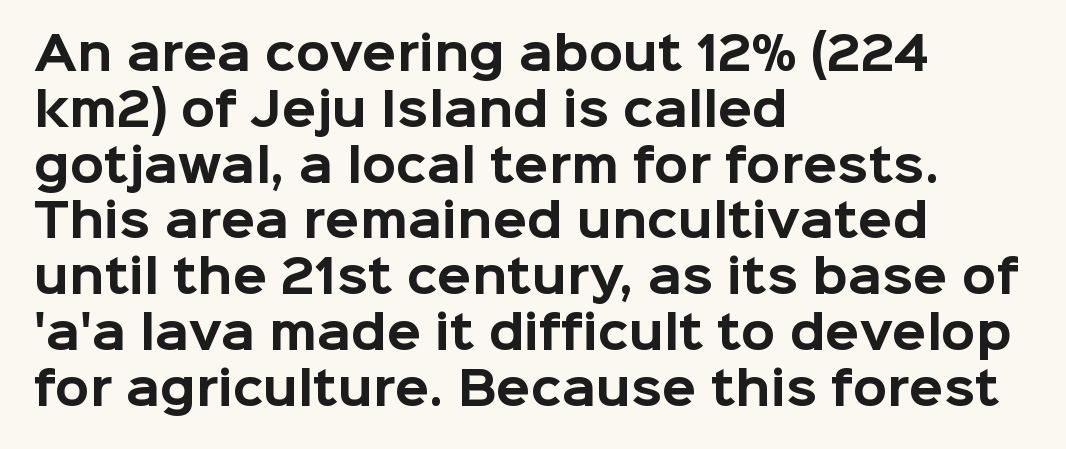
The letters stand straight up with perfectly vertical stems. Looks like regular typesetting: each glyph gets only the width it needs. Nobody drew a line under any word here. Line beginnings align vertically; line endings do not. A dark, heavy texture on the line: the type is bold.
